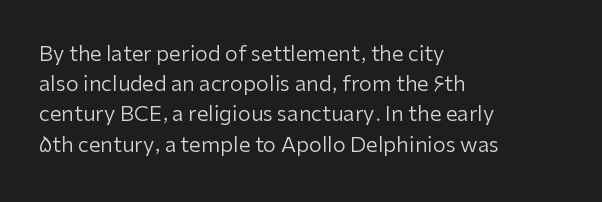
Q: Is the text bold? A: No.
Q: Is the text italic (slanted)? A: No, it is upright.
Q: Is the text underlined? A: No.
Q: How is the paragraph aligned? A: Left-aligned.
Q: Is the spacing between letters normal or unusually wide? A: Normal.
Q: Is the spacing between lines tight, normal or loose? A: Normal.
